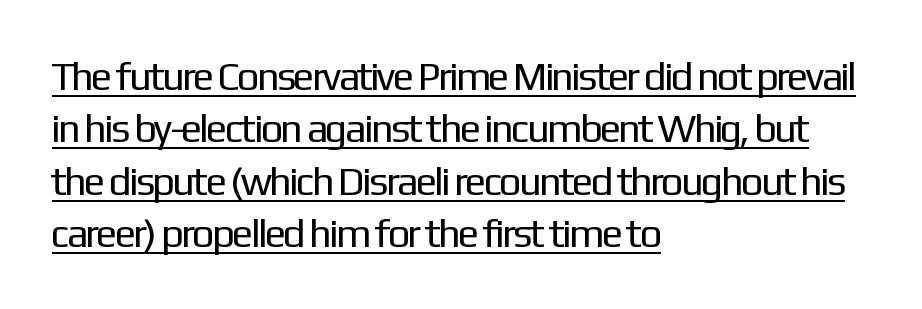
Q: Is the text bold? A: No.
Q: Is the text italic (slanted)? A: No, it is upright.
Q: Is the typeface a serif or a sans-serif typeface? A: Sans-serif.
Q: Is the text underlined? A: Yes.
Q: How is the paragraph aligned? A: Left-aligned.
Q: Is the spacing between letters normal or unusually wide? A: Normal.
Q: Is the spacing between lines tight, normal or loose? A: Normal.
Q: Width (condensed, normal, or wide)? A: Normal.
Q: Stroke contrast? A: Low.
Q: x-height? A: Medium.
Q: Monospaced? A: No.
